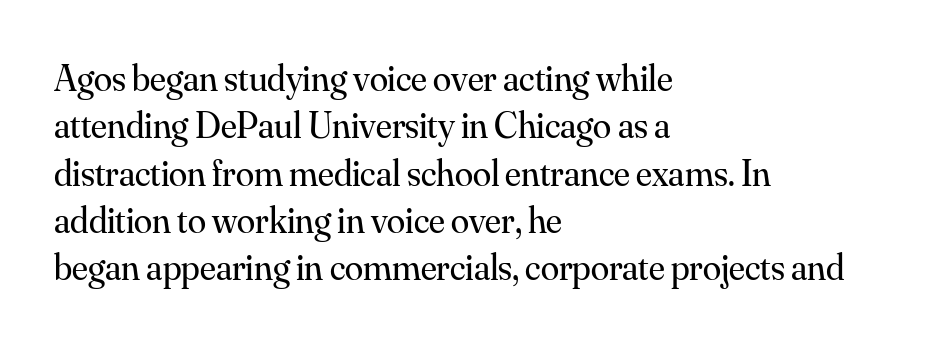
Q: Is the text bold? A: No.
Q: Is the text italic (slanted)? A: No, it is upright.
Q: Is the typeface a serif or a sans-serif typeface? A: Serif.
Q: Is the text underlined? A: No.
Q: How is the paragraph aligned? A: Left-aligned.
Q: Is the spacing between letters normal or unusually wide? A: Normal.
Q: Is the spacing between lines tight, normal or loose? A: Normal.
Q: Width (condensed, normal, or wide)? A: Normal.
Q: Stroke contrast? A: Medium.
Q: x-height? A: Small.
Q: Monospaced? A: No.
